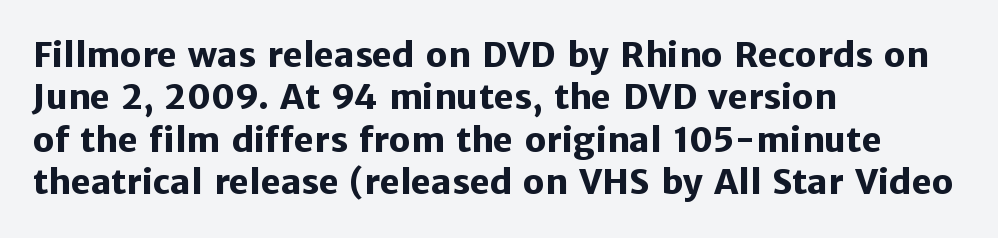
Do the characters align in a grid? No, the font is proportional. One-word summary of the alignment: left. Check under the words: just untouched page. In terms of letterform style, serifs are entirely absent.
